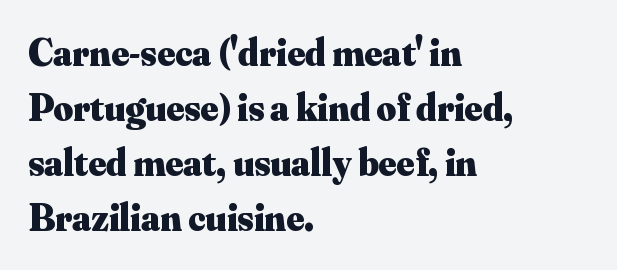
{"serif": "yes", "italic": "no", "bold": "yes", "weight": "heavy", "width": "normal", "stroke_contrast": "medium", "x_height": "small", "monospaced": "no", "underline": "no", "align": "left", "line_spacing": "normal", "line_spacing_ratio": 1.45, "letter_spacing": "normal", "letter_spacing_em": 0.0, "glyph_px": 38}
